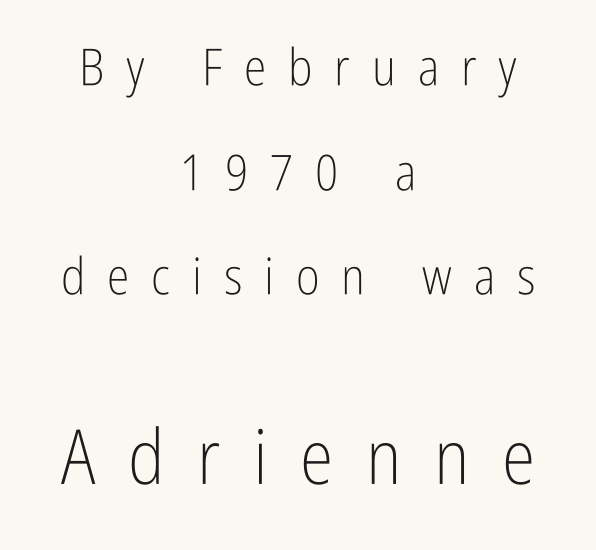
{"serif": "no", "italic": "no", "bold": "no", "weight": "light", "width": "condensed", "stroke_contrast": "low", "x_height": "medium", "monospaced": "no", "underline": "no", "align": "center", "line_spacing": "loose", "line_spacing_ratio": 2.05, "letter_spacing": "wide", "letter_spacing_em": 0.43, "larger_block": "second", "size_ratio": 1.49, "glyph_px": 76}
